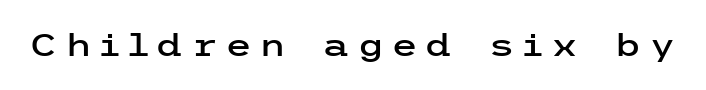
{"serif": "no", "italic": "no", "width": "wide", "stroke_contrast": "low", "x_height": "medium", "underline": "no", "letter_spacing": "wide", "letter_spacing_em": 0.23, "glyph_px": 31}
